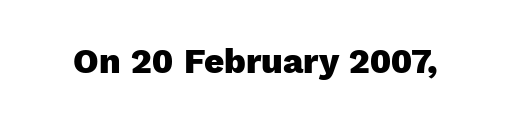
The image shows 35 px heavy sans-serif type, upright; set normal letter spacing, not underlined; a medium x-height.
